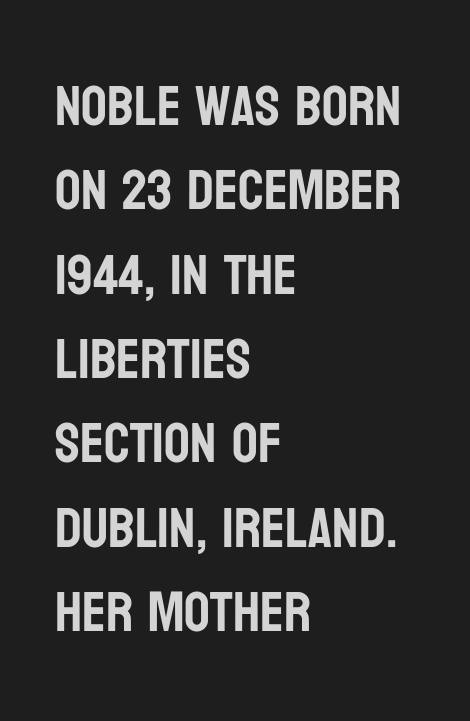
The image shows 57 px condensed sans-serif type, upright; set left-aligned, normal line spacing (1.48x), normal letter spacing, not underlined; low stroke contrast and a large x-height.
